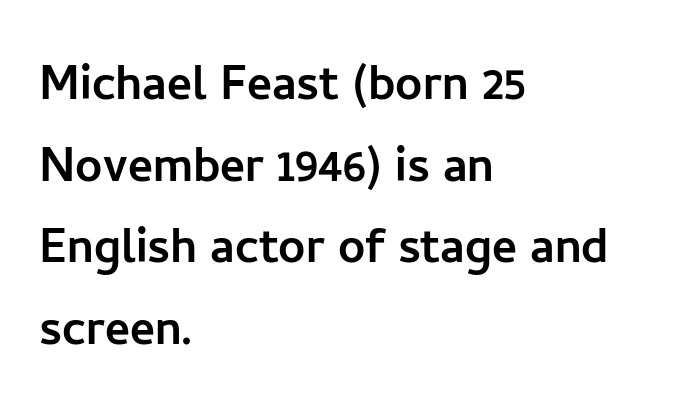
Words float on clear page, feet unadorned. The face used here is rendered with its standard letterfit. The letters stand upright; this is a roman face. You can tell from the bare stems that sans-serif type was used.
